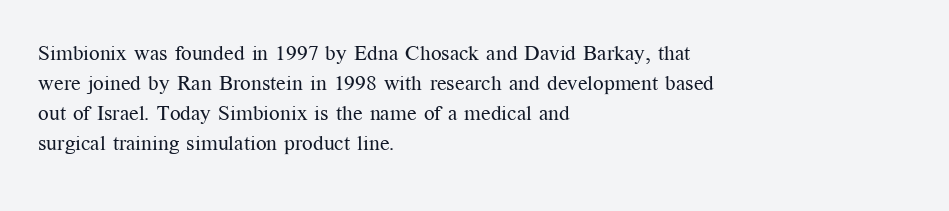
{"italic": "no", "bold": "no", "underline": "no", "align": "left", "line_spacing": "normal", "line_spacing_ratio": 1.43, "letter_spacing": "normal", "letter_spacing_em": 0.0, "glyph_px": 21}
